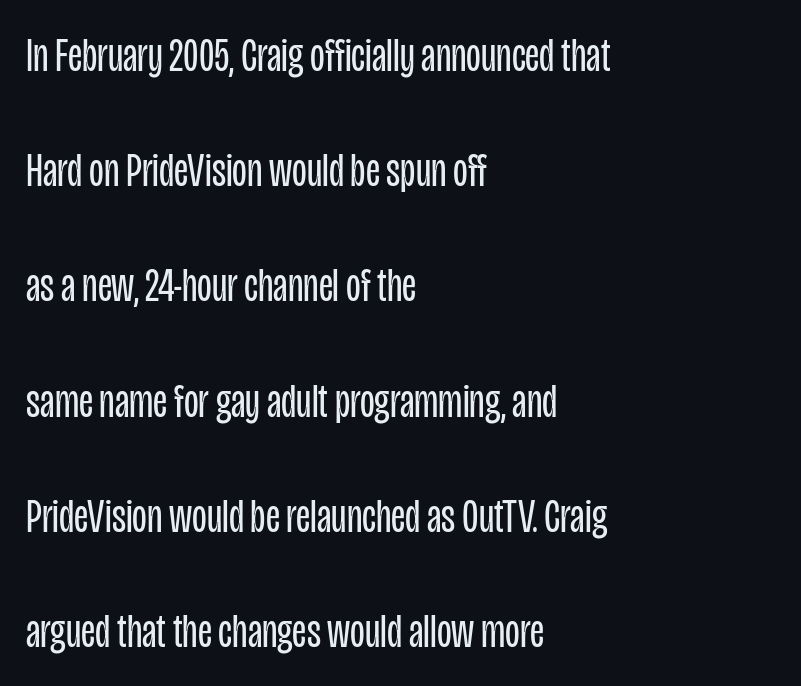
Is this a heavy cut? Hardly; it is regular or lighter. Observe the ordinary spacing: letters are neighbours, not strangers. Underline: absent. The rendering anchors every line to the left-hand side.
